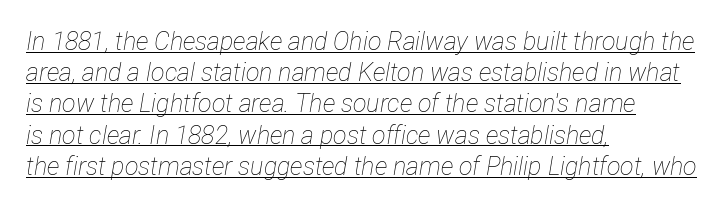
Line spacing here is normal. Each line of the rendering has a horizontal stroke beneath the glyphs. The face used here has a pronounced slope to its letters. Look at the tracking — it's just the regular setting, nothing added. Teacher's note: observe the even left margin — that is flush-left alignment.
